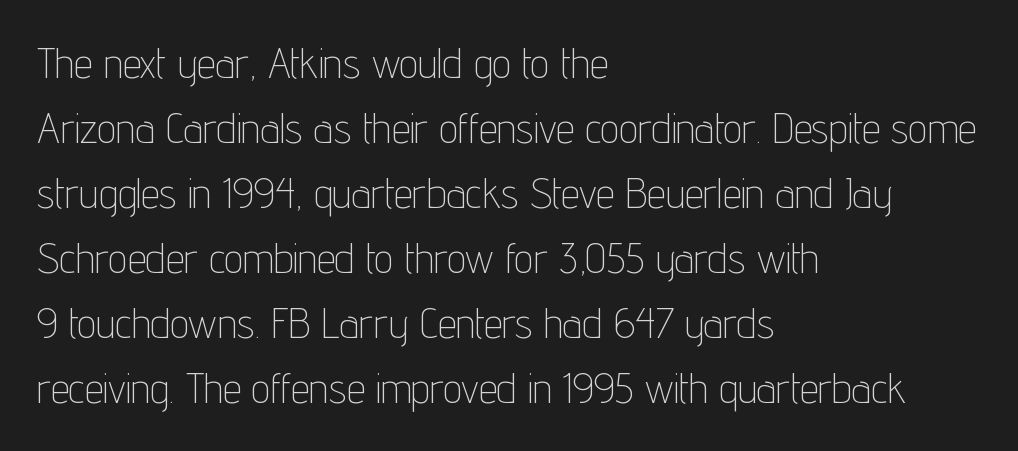
Letters have the restrained weight of plain body copy at most. The type is set solid horizontally, with unmodified tracking. Leftover space on each line is placed entirely after the last word. This sample uses a sans-serif face. Nope, not italic — everything's standing straight.
